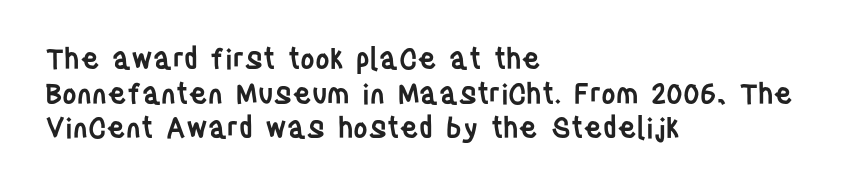
Q: Is the text bold? A: Semi-bold.
Q: Is the text italic (slanted)? A: No, it is upright.
Q: Is the typeface a serif or a sans-serif typeface? A: Sans-serif.
Q: Is the text underlined? A: No.
Q: How is the paragraph aligned? A: Left-aligned.
Q: Is the spacing between letters normal or unusually wide? A: Normal.
Q: Width (condensed, normal, or wide)? A: Condensed.
Q: Stroke contrast? A: Low.
Q: x-height? A: Large.
Q: Monospaced? A: No.
